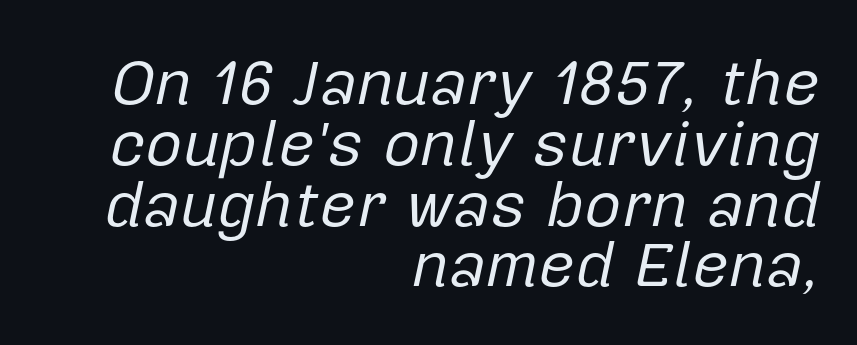
The image shows 64 px regular-weight type, italic (leaning right); set right-aligned, tight line spacing (0.95x), normal letter spacing, not underlined; low stroke contrast and a medium x-height.
